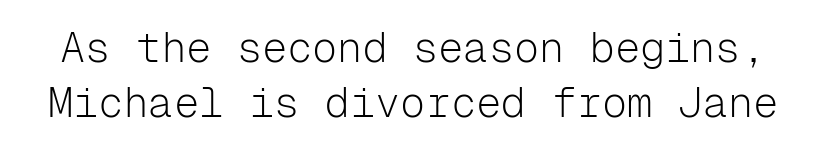
Q: Is the text bold? A: No.
Q: Is the text italic (slanted)? A: No, it is upright.
Q: Is the typeface a serif or a sans-serif typeface? A: Sans-serif.
Q: Is the text underlined? A: No.
Q: Is the spacing between letters normal or unusually wide? A: Normal.
Q: Is the spacing between lines tight, normal or loose? A: Normal.
Q: Width (condensed, normal, or wide)? A: Normal.
Q: Stroke contrast? A: Low.
Q: x-height? A: Medium.
Q: Monospaced? A: Yes.
